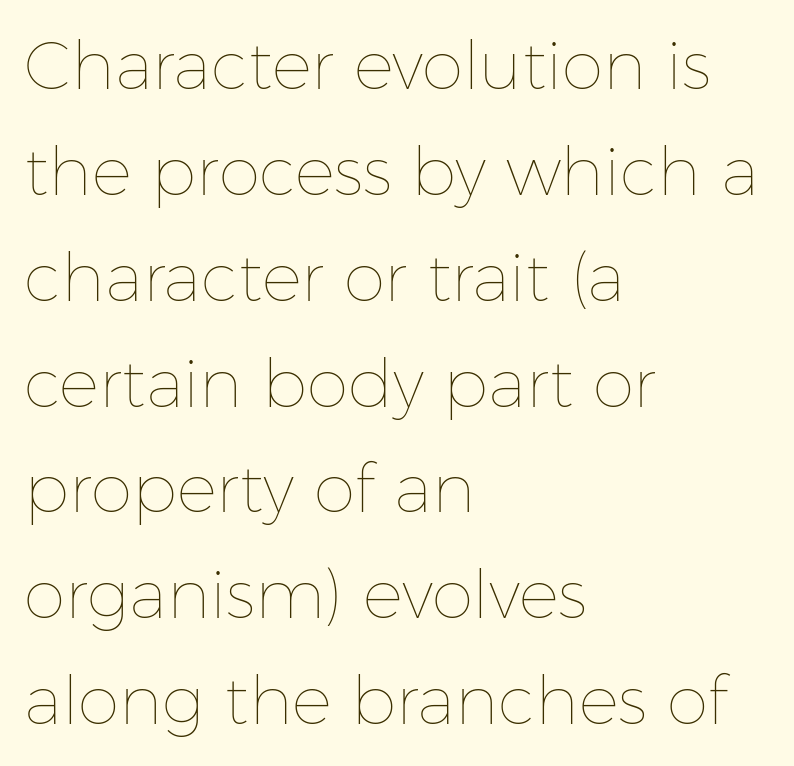
No extra ink here — the face is not bold. Short and long lines alike share a common starting point at left. Designer's note — italics off, roman on. Spacing between characters is what you'd get straight out of the box. The specimen omits any rule beneath the text block's lines. Think of a printed novel: that variable character pitch is what you see here.
